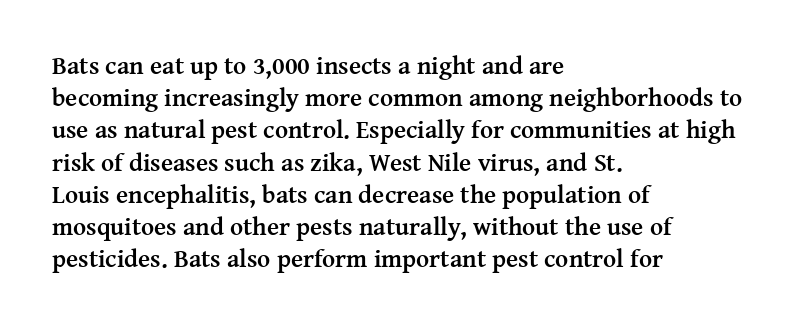
The lines sit at an ordinary, default distance from one another. Italic? Not at all — the glyphs are vertical. This rendering leaves character spacing at its baseline value. A student would call this left alignment; a typographer would say flush left, rag right.
